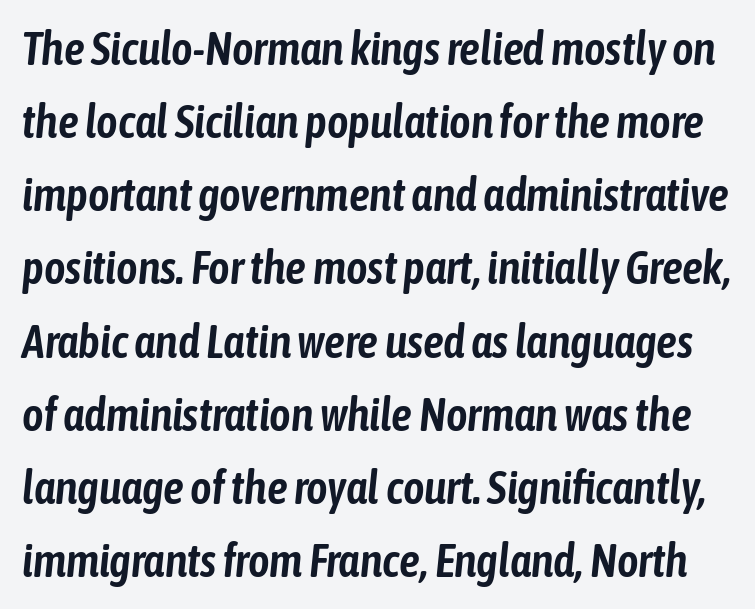
{"italic": "yes", "lean": "right", "slant_degrees": 6, "width": "condensed", "stroke_contrast": "low", "x_height": "medium", "monospaced": "no", "underline": "no", "line_spacing": "normal", "line_spacing_ratio": 1.59, "letter_spacing": "normal", "letter_spacing_em": 0.0, "glyph_px": 46}
